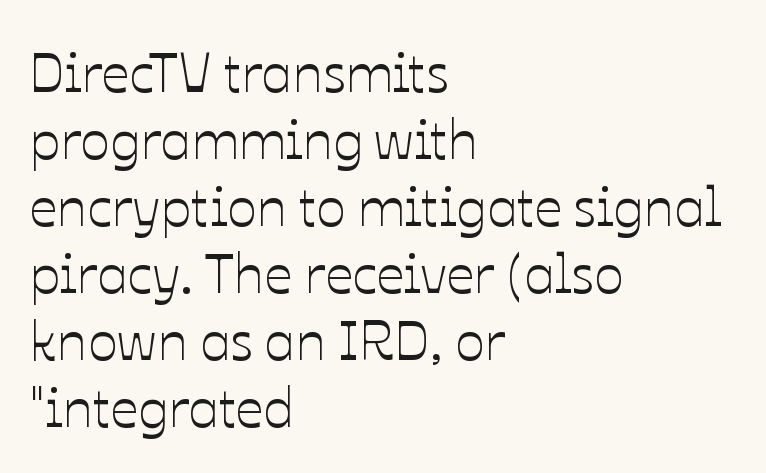
Q: Is the text italic (slanted)? A: No, it is upright.
Q: Is the text underlined? A: No.
Q: How is the paragraph aligned? A: Left-aligned.
Q: Is the spacing between letters normal or unusually wide? A: Normal.
Q: Width (condensed, normal, or wide)? A: Normal.
Q: Stroke contrast? A: Low.
Q: x-height? A: Medium.
Q: Monospaced? A: No.
